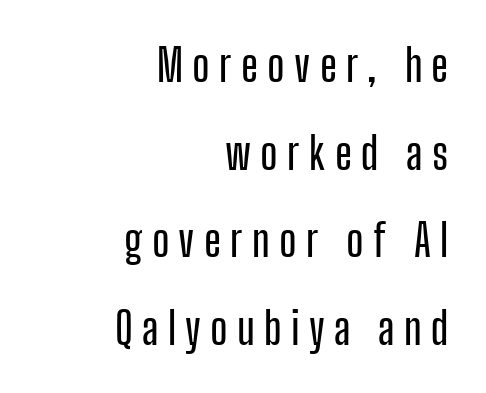
The image shows 44 px condensed sans-serif type, upright; set right-aligned, loose line spacing (1.99x), unusually wide letter spacing (+0.21 em), not underlined; low stroke contrast and a medium x-height.
